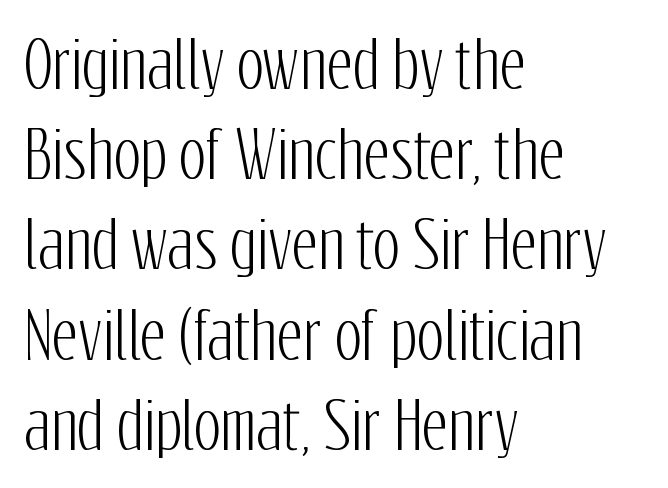
The image shows 64 px condensed sans-serif type, upright; set left-aligned, normal line spacing (1.41x), normal letter spacing, not underlined; low stroke contrast and a medium x-height.
